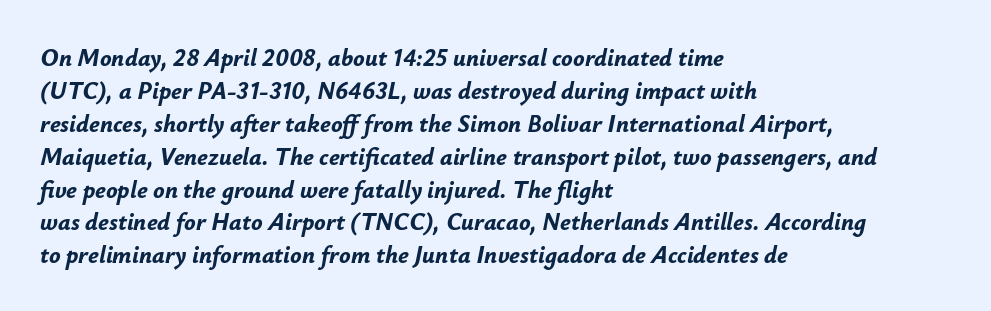
These lines stack with their left ends in a neat column. Characters are canted at an angle relative to the baseline's perpendicular. Rule under the text: the space is simply empty. A typesetter would call this leading conventional body-copy spacing.
